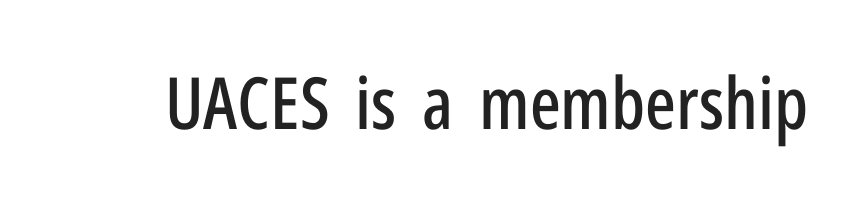
{"serif": "no", "italic": "no", "width": "condensed", "stroke_contrast": "low", "x_height": "medium", "monospaced": "no", "underline": "no", "letter_spacing": "normal", "letter_spacing_em": 0.0, "glyph_px": 72}
